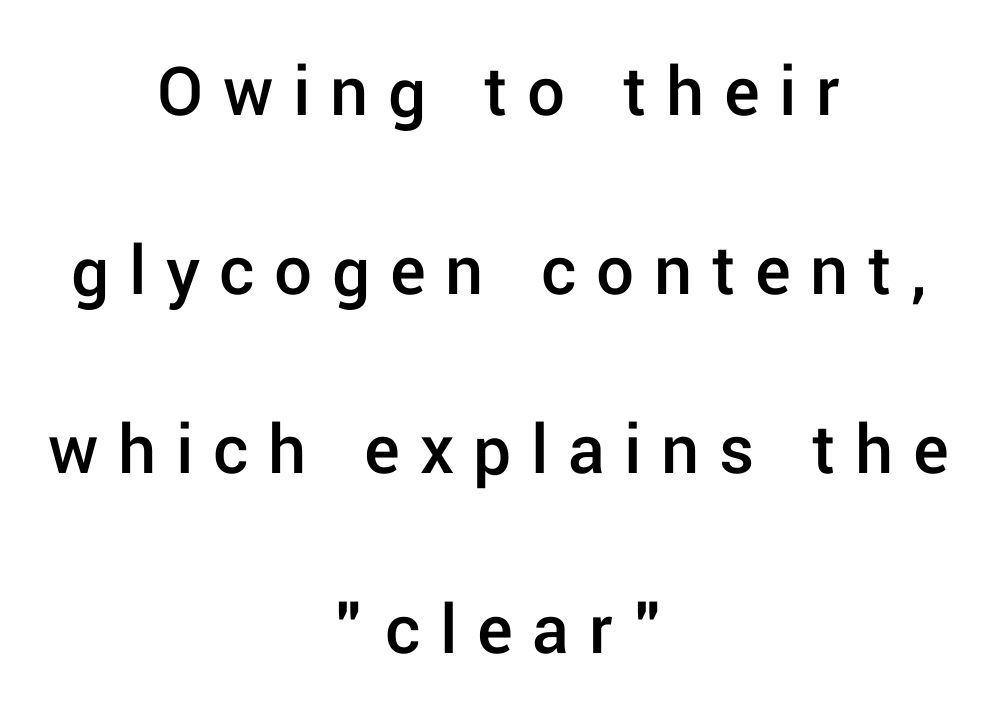
Nope, no serifs anywhere on these letters. The gap between lines stays unmarked. The strokes are fattened partway — semibold, not bold. Each line is balanced around a shared central axis.
